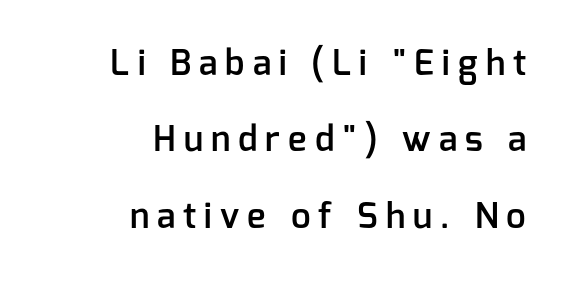
{"serif": "no", "italic": "no", "bold": "semi", "weight": "semibold", "width": "normal", "stroke_contrast": "low", "x_height": "medium", "monospaced": "no", "underline": "no", "align": "right", "line_spacing": "loose", "line_spacing_ratio": 2.18, "letter_spacing": "wide", "letter_spacing_em": 0.23, "glyph_px": 35}
